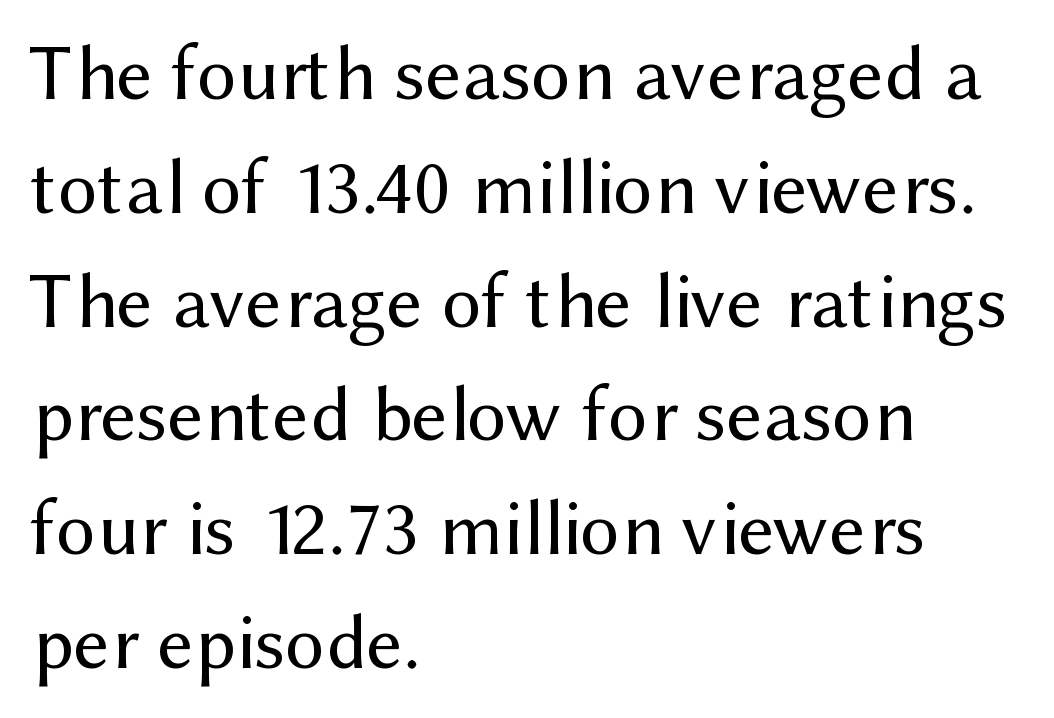
The image shows 79 px regular-weight sans-serif type, upright; set left-aligned, normal line spacing (1.44x), normal letter spacing, not underlined; medium stroke contrast and a medium x-height.
